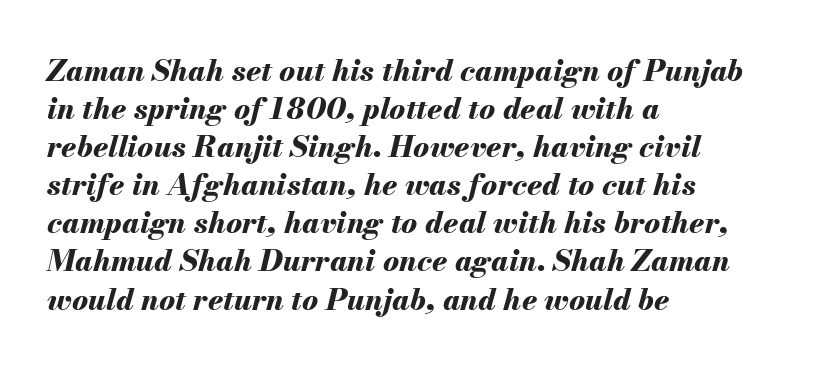
The image shows 30 px bold type, italic (leaning right); set left-aligned, normal line spacing (1.27x), normal letter spacing, not underlined; medium stroke contrast and a small x-height.
